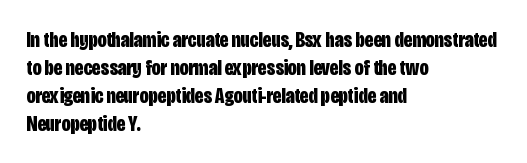
The axis of the letterforms is exactly vertical. Leftover space on each line is placed entirely after the last word. Each row of text sits above clean, open space. Students, note that the glyphs here touch the page at normal intervals.
